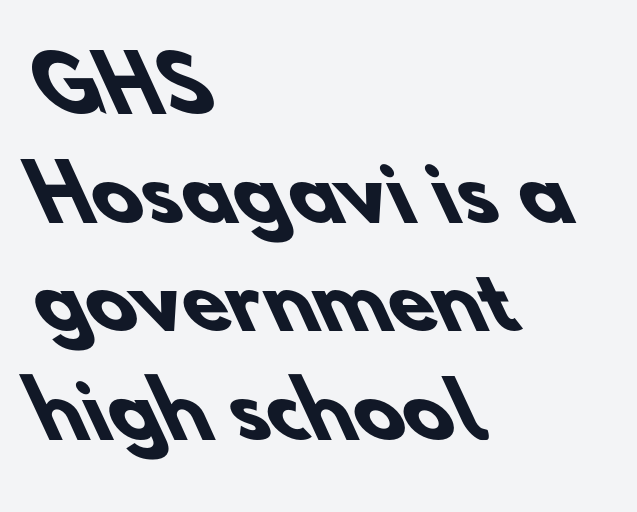
Q: Is the text bold? A: Yes.
Q: Is the typeface a serif or a sans-serif typeface? A: Sans-serif.
Q: Is the text underlined? A: No.
Q: How is the paragraph aligned? A: Left-aligned.
Q: Is the spacing between letters normal or unusually wide? A: Normal.
Q: Is the spacing between lines tight, normal or loose? A: Normal.
Q: Width (condensed, normal, or wide)? A: Normal.
Q: Stroke contrast? A: Low.
Q: x-height? A: Small.
Q: Monospaced? A: No.
